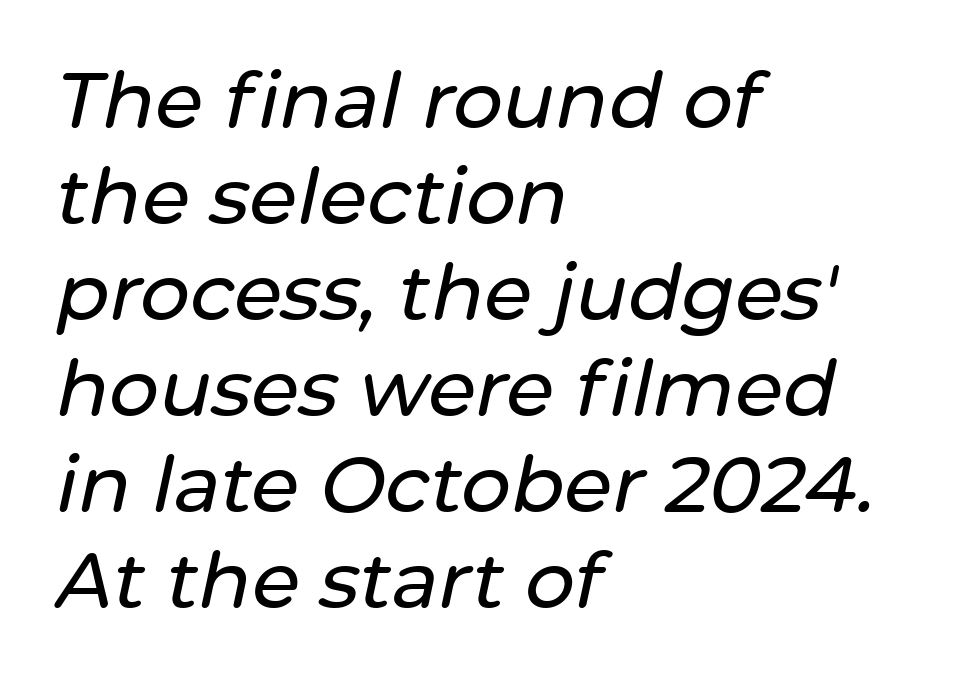
The image shows 78 px text type, italic (leaning right); set left-aligned, line spacing 1.23x, normal letter spacing, not underlined; low stroke contrast and a medium x-height.
